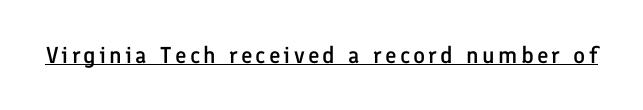
The image shows 23 px text type, upright; set underlined.
